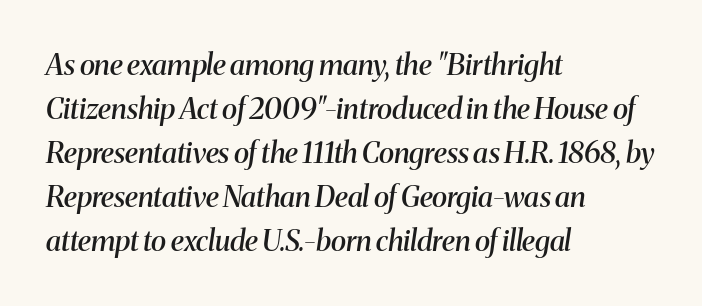
{"serif": "yes", "italic": "yes", "lean": "right", "slant_degrees": 8, "bold": "semi", "weight": "semibold", "width": "normal", "stroke_contrast": "medium", "x_height": "medium", "monospaced": "no", "underline": "no", "align": "left", "line_spacing": "normal", "line_spacing_ratio": 1.52, "letter_spacing": "normal", "letter_spacing_em": 0.0, "glyph_px": 29}
